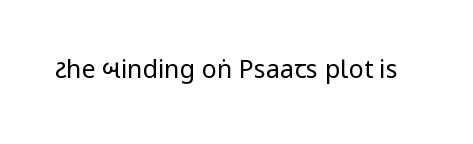
{"italic": "no", "bold": "no", "underline": "no", "letter_spacing": "normal", "letter_spacing_em": 0.0, "glyph_px": 25}
